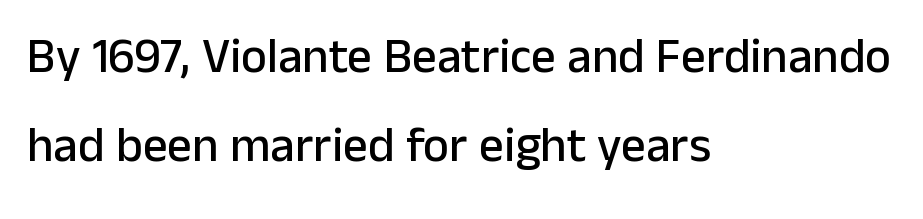
{"serif": "no", "italic": "no", "width": "normal", "stroke_contrast": "low", "x_height": "medium", "monospaced": "no", "underline": "no", "align": "left", "line_spacing_ratio": 1.82, "letter_spacing": "normal", "letter_spacing_em": 0.0, "glyph_px": 49}
